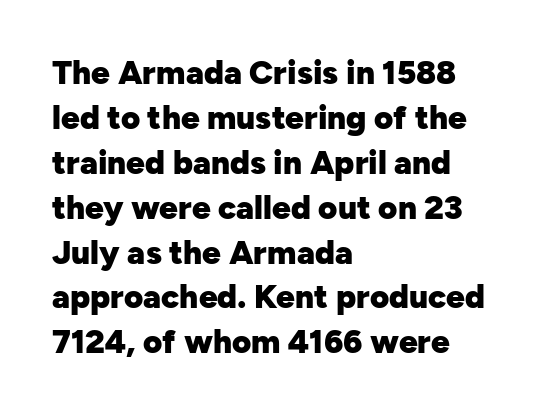
{"serif": "no", "italic": "no", "bold": "yes", "weight": "heavy", "width": "normal", "stroke_contrast": "low", "x_height": "medium", "monospaced": "no", "underline": "no", "align": "left", "line_spacing": "normal", "line_spacing_ratio": 1.36, "letter_spacing": "normal", "letter_spacing_em": 0.0, "glyph_px": 33}
